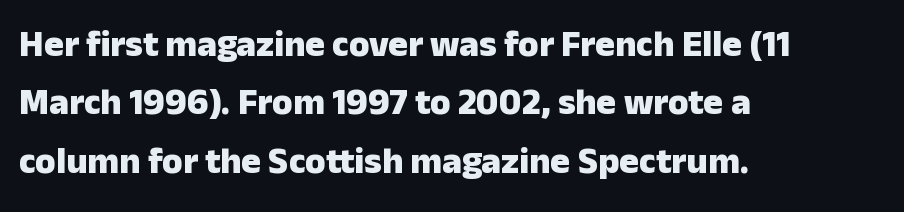
{"serif": "no", "italic": "no", "bold": "yes", "weight": "heavy", "width": "normal", "stroke_contrast": "low", "x_height": "medium", "monospaced": "no", "underline": "no", "align": "left", "line_spacing": "normal", "line_spacing_ratio": 1.58, "letter_spacing": "normal", "letter_spacing_em": 0.0, "glyph_px": 37}
